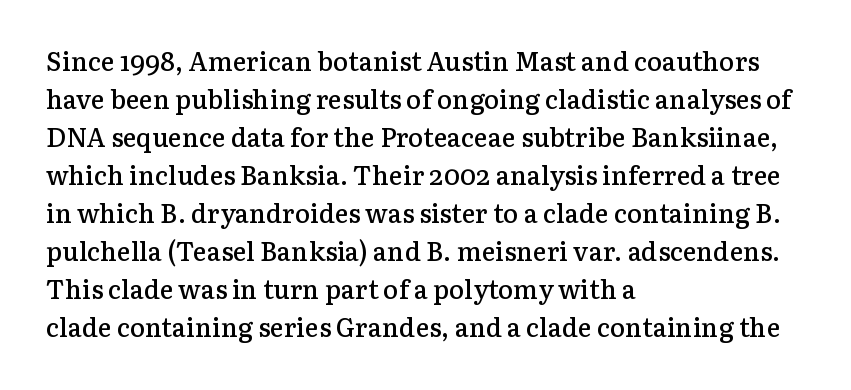
One glance says typical: line gaps are just what's usual. All the whitespace from short lines collects on the right. Stems and bowls a touch heavier than normal — semibold. Only glyphs here, with clear space below each row. Letter spacing: default.
